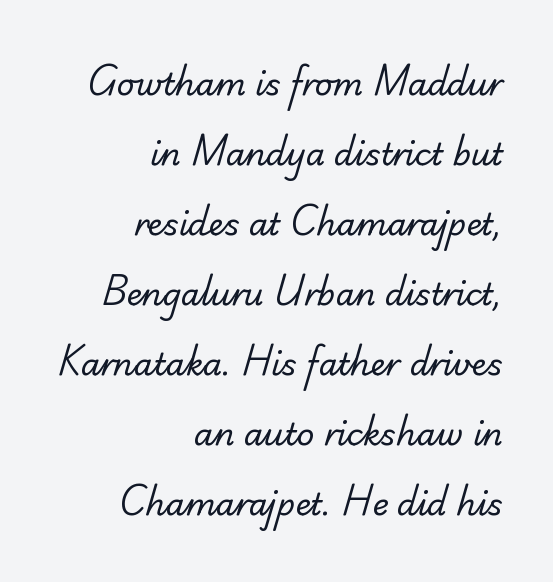
Q: Is the text bold? A: No.
Q: Is the typeface a serif or a sans-serif typeface? A: Sans-serif.
Q: Is the text underlined? A: No.
Q: How is the paragraph aligned? A: Right-aligned.
Q: Is the spacing between letters normal or unusually wide? A: Normal.
Q: Is the spacing between lines tight, normal or loose? A: Loose.
Q: Width (condensed, normal, or wide)? A: Normal.
Q: Stroke contrast? A: Low.
Q: x-height? A: Small.
Q: Monospaced? A: No.
